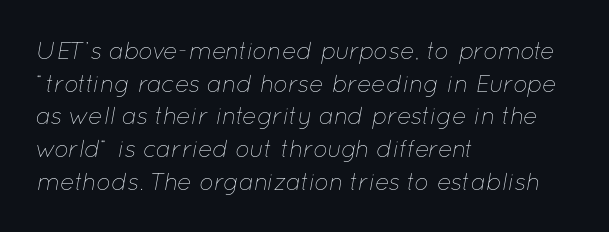
Q: Is the text bold? A: No.
Q: Is the text italic (slanted)? A: Yes, it leans right by about 12 degrees.
Q: Is the text underlined? A: No.
Q: How is the paragraph aligned? A: Left-aligned.
Q: Is the spacing between letters normal or unusually wide? A: Normal.
Q: Is the spacing between lines tight, normal or loose? A: Normal.
